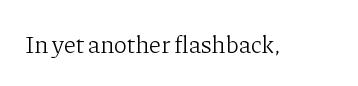
The image shows 25 px text type, upright; set normal letter spacing, not underlined.
